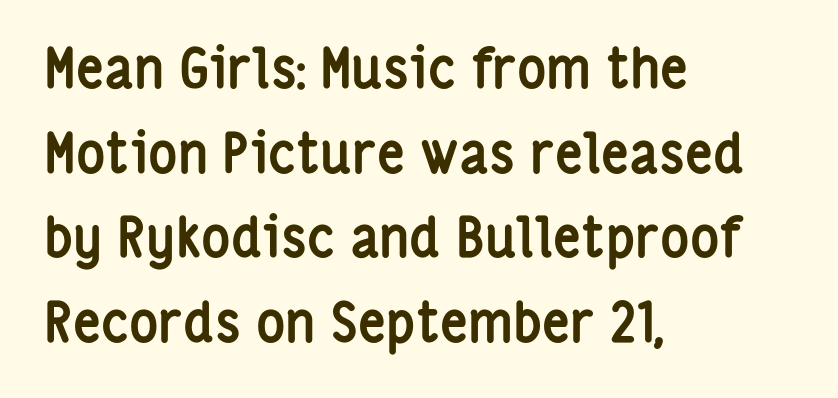
Nobody drew a line under any word here. A typesetter would call this proportional, since set widths differ per character. A normal amount of white space separates one row of letters from the next. The text was rendered using a sans face with plain stroke endings. Characters remain perfectly vertical along every line. Heft: maximum for text — a bold.
